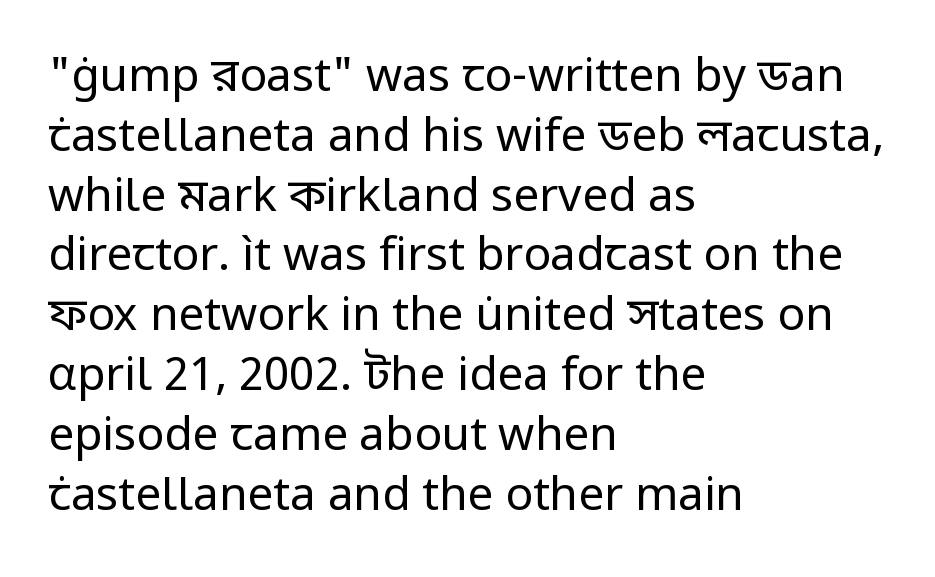
Q: Is the text bold? A: No.
Q: Is the text italic (slanted)? A: No, it is upright.
Q: Is the typeface a serif or a sans-serif typeface? A: Sans-serif.
Q: Is the text underlined? A: No.
Q: How is the paragraph aligned? A: Left-aligned.
Q: Is the spacing between letters normal or unusually wide? A: Normal.
Q: Is the spacing between lines tight, normal or loose? A: Normal.
Q: Width (condensed, normal, or wide)? A: Normal.
Q: Stroke contrast? A: Low.
Q: x-height? A: Medium.
Q: Monospaced? A: No.
